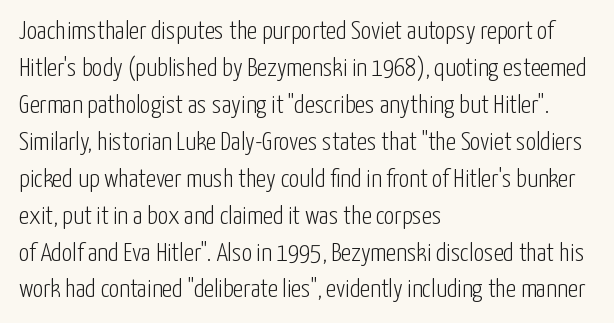
The image shows 26 px text type, upright; set left-aligned, normal line spacing (1.42x), normal letter spacing, not underlined.
